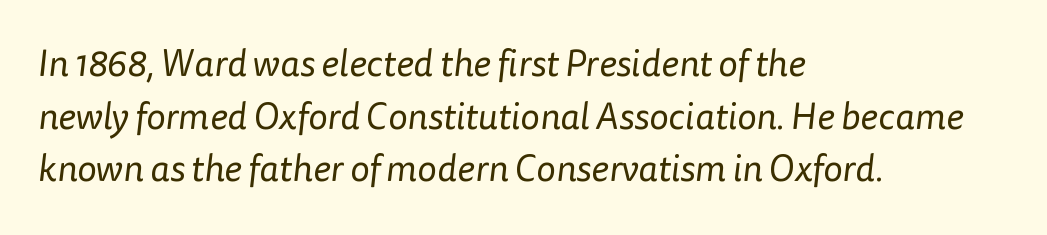
The face used here is proportionally spaced, like ordinary book or web type. A quiet, ordinary-to-light weight characterises the typeface. Left-aligned paragraph, ragged on the right. A typesetter would call this leading conventional body-copy spacing. Each letter's strokes conclude bluntly, with no projecting serifs.
